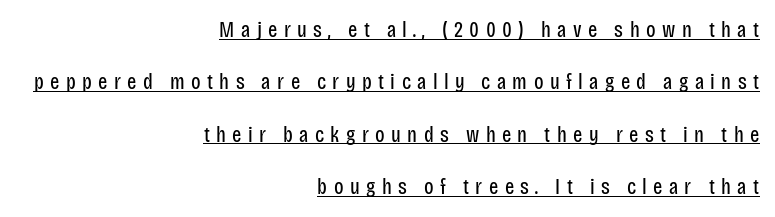
{"italic": "no", "bold": "no", "underline": "yes", "align": "right", "line_spacing": "loose", "line_spacing_ratio": 2.38, "letter_spacing": "wide", "letter_spacing_em": 0.29, "glyph_px": 22}
